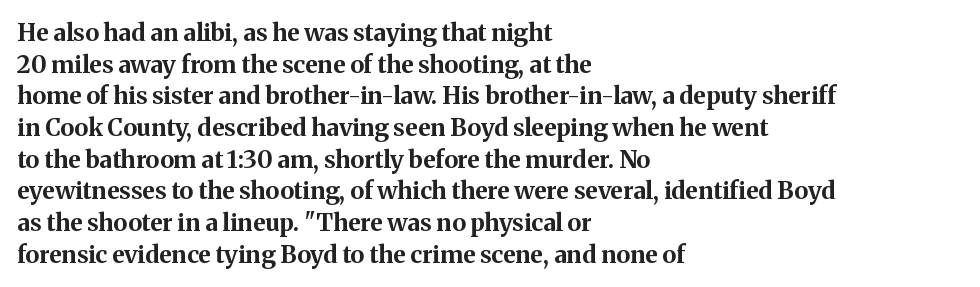
The image shows 24 px bold type, upright; set left-aligned, normal line spacing (1.32x), normal letter spacing, not underlined.
